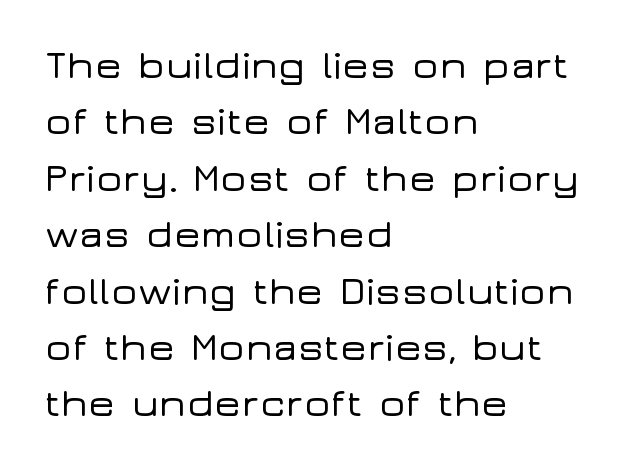
Default kerning and tracking; the words read as compact shapes. These lines sit exactly where default settings would place them. The passage is arranged the way most books set body copy — flush left. Looks like regular typesetting: each glyph gets only the width it needs. Rendered with straight, roman letterforms.
